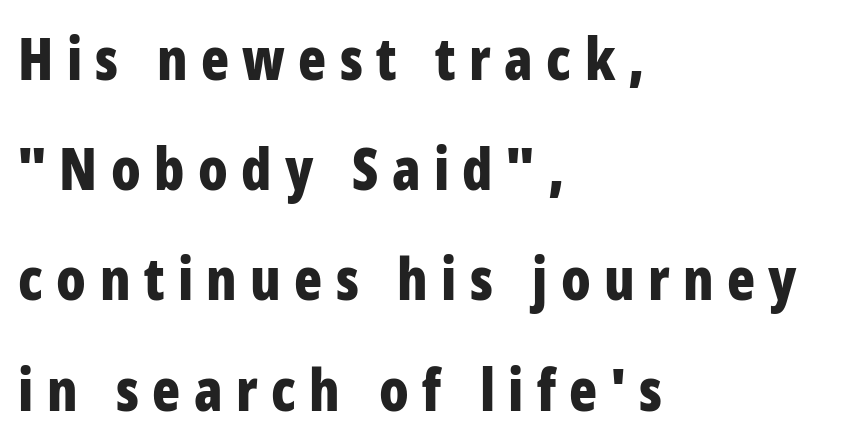
Q: Is the text bold? A: Yes.
Q: Is the text italic (slanted)? A: No, it is upright.
Q: Is the typeface a serif or a sans-serif typeface? A: Sans-serif.
Q: Is the text underlined? A: No.
Q: How is the paragraph aligned? A: Left-aligned.
Q: Is the spacing between letters normal or unusually wide? A: Unusually wide.
Q: Is the spacing between lines tight, normal or loose? A: Loose.
Q: Width (condensed, normal, or wide)? A: Condensed.
Q: Stroke contrast? A: Low.
Q: x-height? A: Medium.
Q: Monospaced? A: No.
